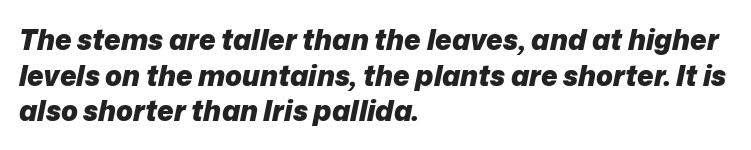
Notice how the stems are inclined rather than vertical — that's the hallmark of italics. Regular leading. Chunky letters — that's bold for sure. The baseline area is clear. Alignment: flush left. Character widths vary here, with narrow letters taking less room than wide ones.
